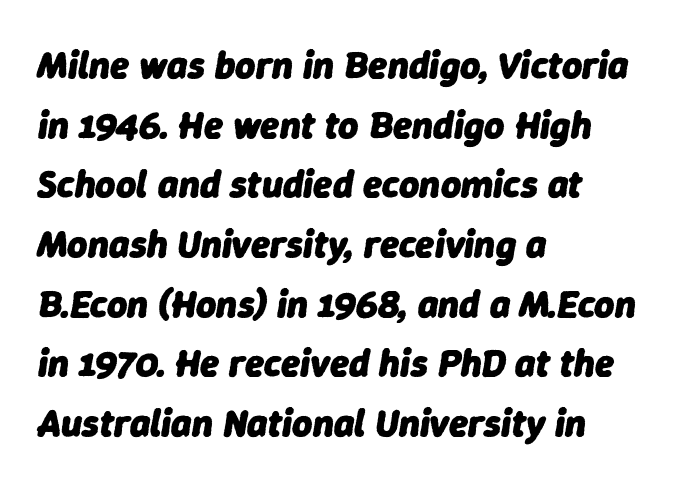
Q: Is the text bold? A: Yes.
Q: Is the text italic (slanted)? A: Yes, it leans right by about 9 degrees.
Q: Is the text underlined? A: No.
Q: How is the paragraph aligned? A: Left-aligned.
Q: Is the spacing between letters normal or unusually wide? A: Normal.
Q: Is the spacing between lines tight, normal or loose? A: Normal.
Q: Width (condensed, normal, or wide)? A: Normal.
Q: Stroke contrast? A: Low.
Q: x-height? A: Medium.
Q: Monospaced? A: No.
